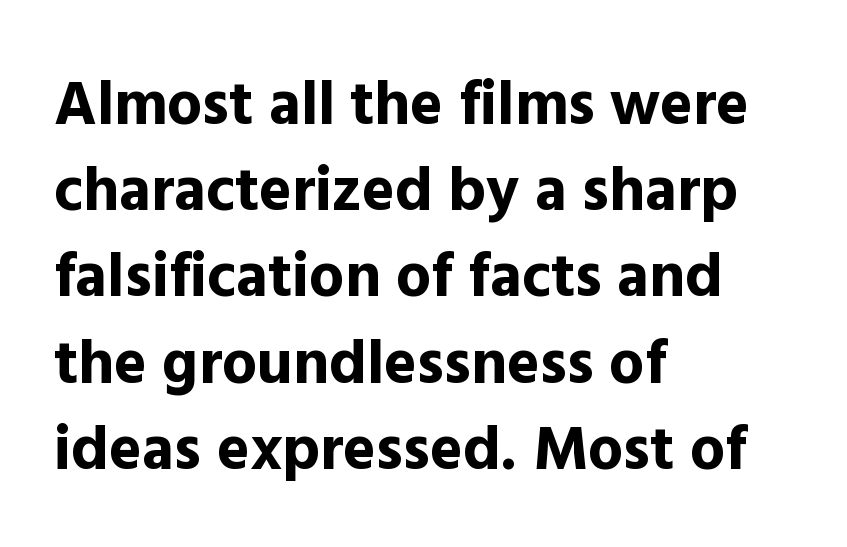
{"serif": "no", "italic": "no", "bold": "yes", "weight": "bold", "width": "normal", "x_height": "medium", "monospaced": "no", "underline": "no", "align": "left", "line_spacing": "normal", "line_spacing_ratio": 1.39, "letter_spacing": "normal", "letter_spacing_em": 0.0, "glyph_px": 62}
